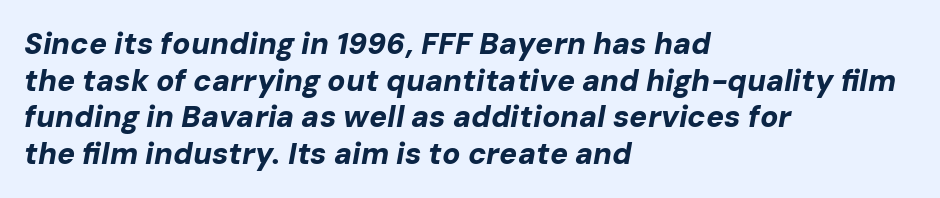
Q: Is the text bold? A: Yes.
Q: Is the text italic (slanted)? A: Yes, it leans right by about 10 degrees.
Q: Is the text underlined? A: No.
Q: How is the paragraph aligned? A: Left-aligned.
Q: Is the spacing between letters normal or unusually wide? A: Normal.
Q: Width (condensed, normal, or wide)? A: Normal.
Q: Stroke contrast? A: Low.
Q: x-height? A: Medium.
Q: Monospaced? A: No.
